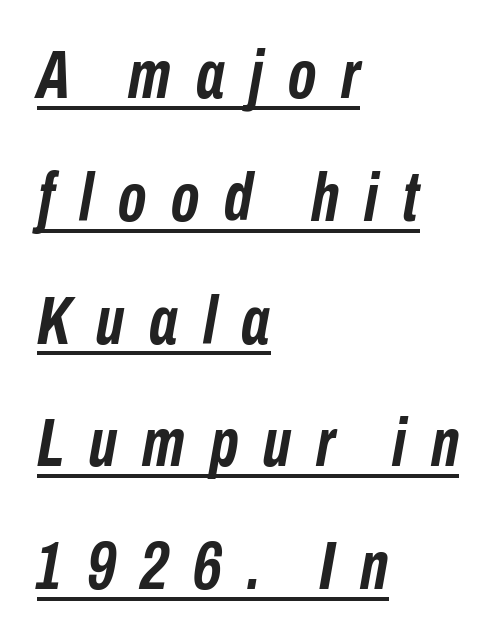
This is heavy type, rendered in bold. Rendered with sloped, italic letterforms. A student would call this left alignment; a typographer would say flush left, rag right. The letterforms stand isolated, each surrounded by extra space. This rendering features underlined lettering. Think of a printed novel: that variable character pitch is what you see here.
